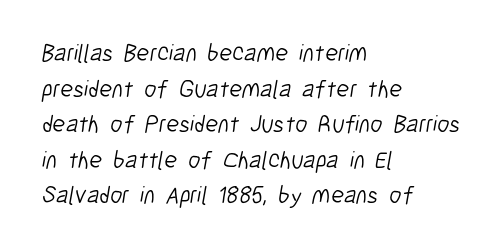
{"bold": "no", "underline": "no", "align": "left", "line_spacing": "normal", "line_spacing_ratio": 1.48, "letter_spacing": "normal", "letter_spacing_em": 0.0, "glyph_px": 24}
